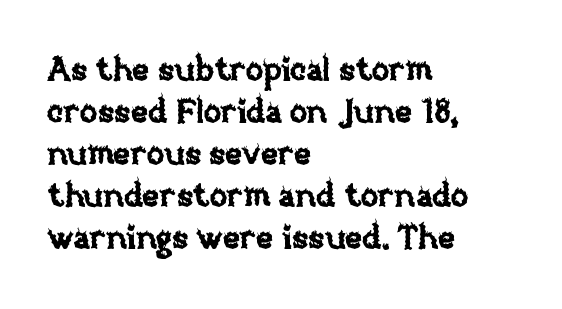
Q: Is the text italic (slanted)? A: No, it is upright.
Q: Is the text underlined? A: No.
Q: How is the paragraph aligned? A: Left-aligned.
Q: Is the spacing between letters normal or unusually wide? A: Normal.
Q: Is the spacing between lines tight, normal or loose? A: Normal.
Q: Width (condensed, normal, or wide)? A: Normal.
Q: Stroke contrast? A: Low.
Q: x-height? A: Large.
Q: Monospaced? A: No.
